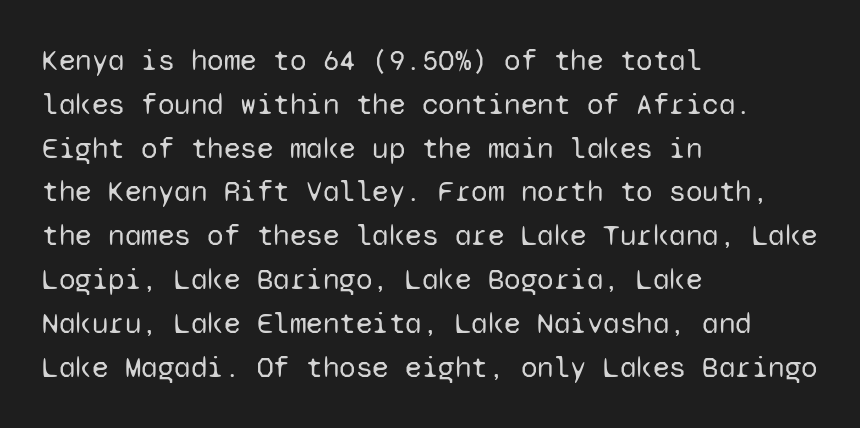
The image shows 30 px regular-weight sans-serif type, upright, monospaced; set left-aligned, normal line spacing (1.46x), normal letter spacing, not underlined; low stroke contrast and a medium x-height.
